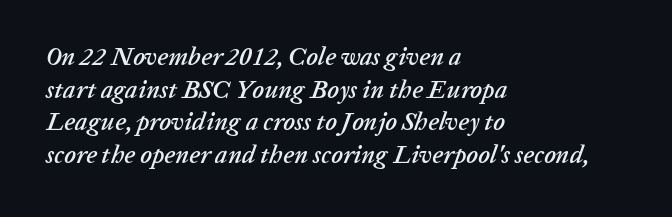
The specimen reads as italic at a glance. Descender tails drop into unmarked territory. The paragraph has a hard left edge and a soft right edge. Summary of vertical rhythm: regular, with standard interline spacing.
